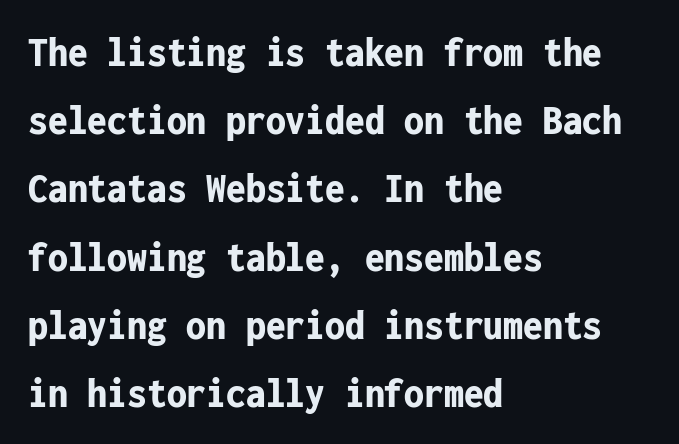
{"serif": "no", "italic": "no", "bold": "yes", "weight": "bold", "width": "condensed", "stroke_contrast": "low", "x_height": "medium", "monospaced": "yes", "underline": "no", "align": "left", "line_spacing": "normal", "line_spacing_ratio": 1.55, "letter_spacing": "normal", "letter_spacing_em": 0.0, "glyph_px": 44}
